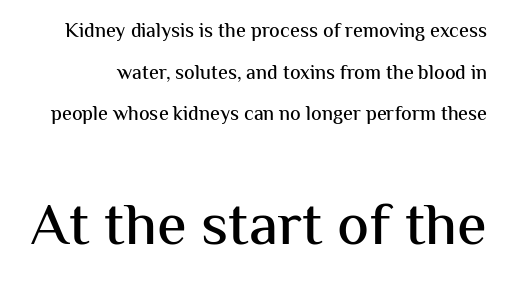
If you measured baseline to baseline, you'd find a long distance. Do the letters lean? They stand straight. Unmarked baselines from the first word to the last. The tracking reads as untouched default to a designer's eye. The face used here is proportionally spaced, like ordinary book or web type.
